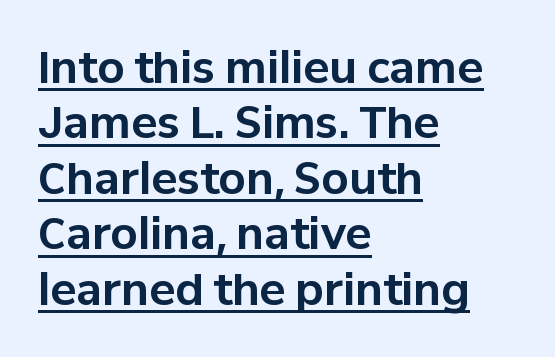
{"serif": "no", "italic": "no", "bold": "yes", "weight": "bold", "width": "normal", "stroke_contrast": "low", "x_height": "medium", "monospaced": "no", "underline": "yes", "align": "left", "line_spacing": "normal", "line_spacing_ratio": 1.29, "letter_spacing": "normal", "letter_spacing_em": 0.0, "glyph_px": 43}
